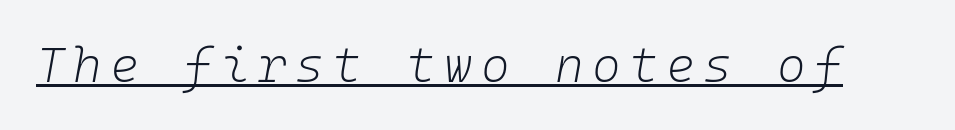
{"italic": "yes", "lean": "right", "slant_degrees": 10, "bold": "no", "weight": "light", "width": "normal", "stroke_contrast": "low", "x_height": "medium", "monospaced": "yes", "underline": "yes", "glyph_px": 49}
